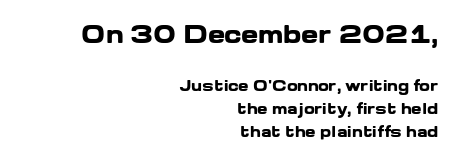
{"italic": "no", "bold": "yes", "underline": "no", "align": "right", "line_spacing": "normal", "line_spacing_ratio": 1.61, "letter_spacing": "normal", "letter_spacing_em": 0.0, "larger_block": "first", "size_ratio": 1.64, "glyph_px": 23}
